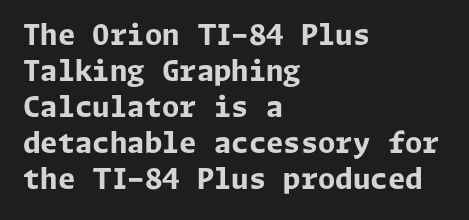
Students, observe: this is what conventionally led text looks like. Does extra space separate the letters? No, they use regular spacing. Heavy-handed strokes throughout: this text is bold. Serif or sans? Sans — the stroke terminals are bare. Line starts are locked; line ends wander.
